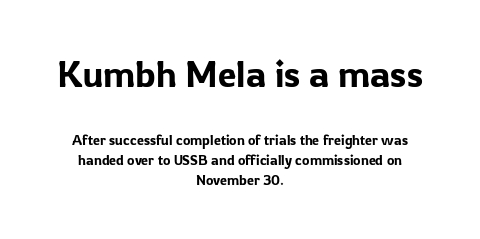
Q: Is the text italic (slanted)? A: No, it is upright.
Q: Is the typeface a serif or a sans-serif typeface? A: Sans-serif.
Q: Is the text underlined? A: No.
Q: How is the paragraph aligned? A: Centered.
Q: Is the spacing between letters normal or unusually wide? A: Normal.
Q: Is the spacing between lines tight, normal or loose? A: Normal.
Q: Which block of text is set in a larger size, the first (top) or the second (bottom)? A: The first (top) one.
Q: Width (condensed, normal, or wide)? A: Normal.
Q: Stroke contrast? A: Low.
Q: x-height? A: Medium.
Q: Monospaced? A: No.
